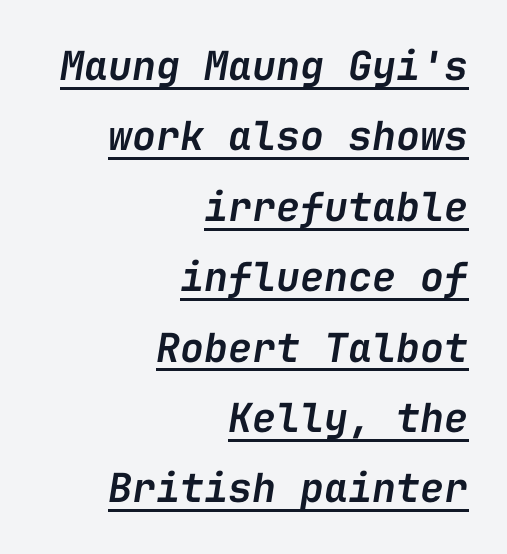
{"italic": "yes", "lean": "right", "slant_degrees": 9, "bold": "semi", "weight": "semibold", "width": "normal", "stroke_contrast": "low", "x_height": "medium", "monospaced": "yes", "underline": "yes", "align": "right", "line_spacing_ratio": 1.76, "letter_spacing": "normal", "letter_spacing_em": 0.0, "glyph_px": 40}
